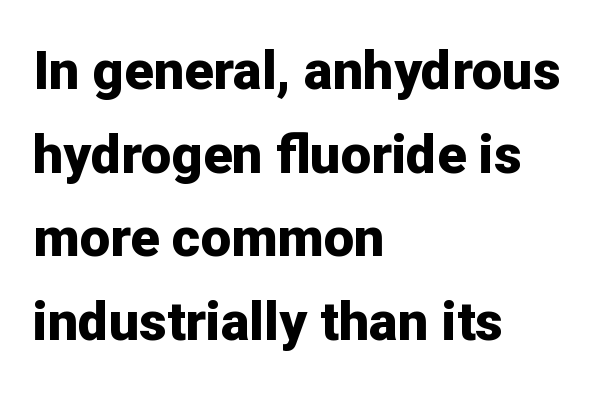
The characters display no serif detailing; their extremities are plain. A typesetter would call this proportional, since set widths differ per character. Default kerning and tracking; the words read as compact shapes. Posture: vertical. Rows of type keep a routine distance in the vertical direction. Has an underline been added? It has not.
